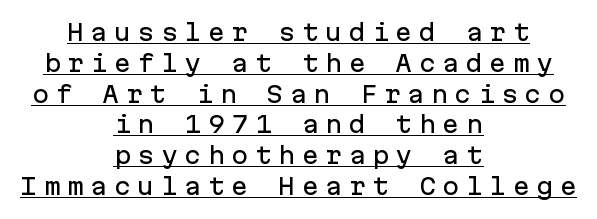
Q: Is the text italic (slanted)? A: No, it is upright.
Q: Is the text underlined? A: Yes.
Q: How is the paragraph aligned? A: Centered.
Q: Is the spacing between letters normal or unusually wide? A: Unusually wide.
Q: Is the spacing between lines tight, normal or loose? A: Normal.
